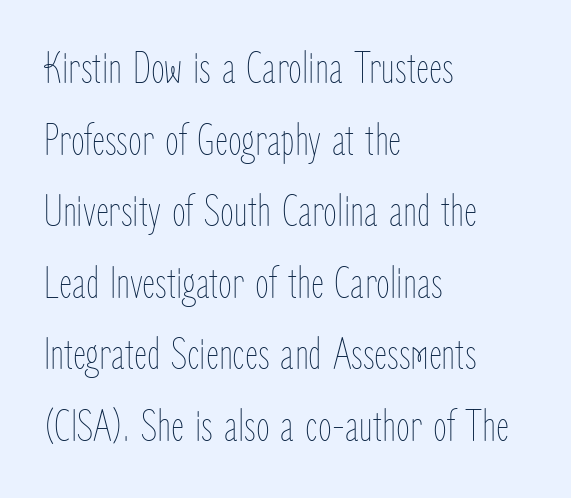
If you drew a ruler down the left edge, every line would touch it. Glyph-to-glyph distance matches everyday printed text. Do the characters align in a grid? No, the font is proportional. The typography opts for an upright posture over an oblique one. A bare baseline throughout the passage.
